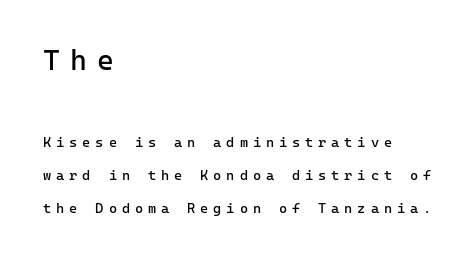
The image shows 29 px regular-weight sans-serif type, upright; set left-aligned, loose line spacing (2.34x), unusually wide letter spacing (+0.35 em), not underlined; the first (top) block is 2.07x larger; low stroke contrast and a medium x-height.
